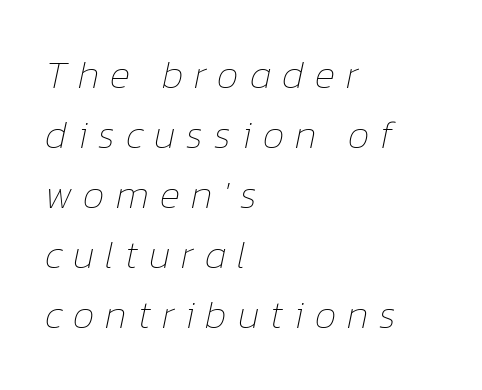
The image shows 39 px thin type, italic (leaning right); set left-aligned, normal line spacing (1.54x), unusually wide letter spacing (+0.28 em), not underlined; low stroke contrast and a medium x-height.
